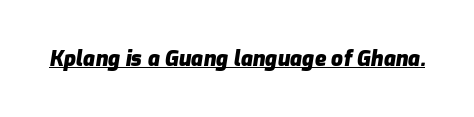
The image shows 21 px bold type, italic (leaning right); set normal letter spacing, underlined.
